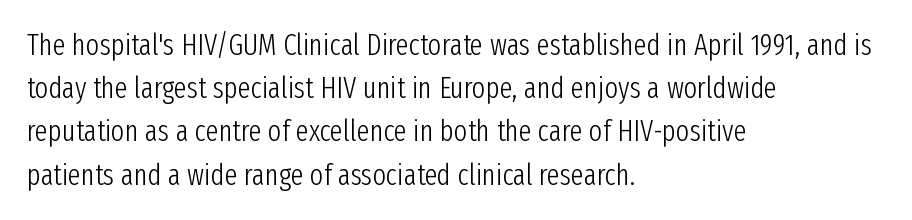
Q: Is the text bold? A: No.
Q: Is the text italic (slanted)? A: No, it is upright.
Q: Is the typeface a serif or a sans-serif typeface? A: Sans-serif.
Q: Is the text underlined? A: No.
Q: How is the paragraph aligned? A: Left-aligned.
Q: Is the spacing between letters normal or unusually wide? A: Normal.
Q: Is the spacing between lines tight, normal or loose? A: Normal.
Q: Width (condensed, normal, or wide)? A: Condensed.
Q: Stroke contrast? A: Low.
Q: x-height? A: Medium.
Q: Monospaced? A: No.
